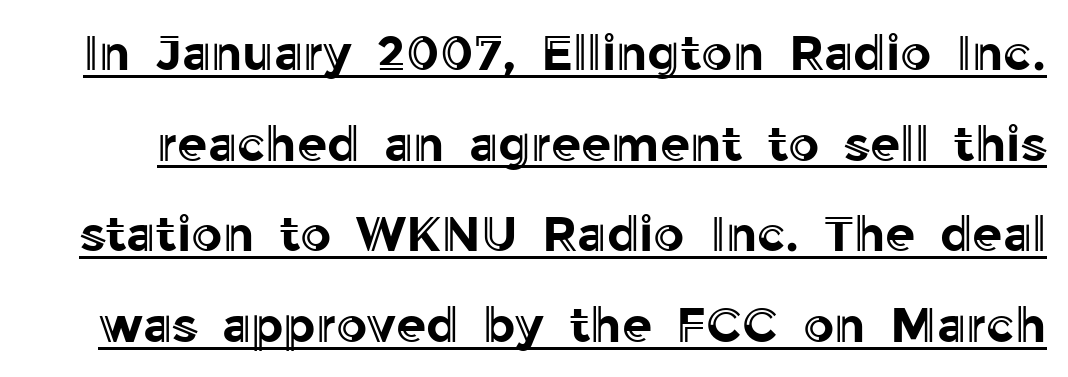
Here the designer chose a conventional face with non-uniform glyph widths. Quick note: underline on. Look at the tracking — it's just the regular setting, nothing added. Does the lettering tilt? It doesn't — this is upright.
